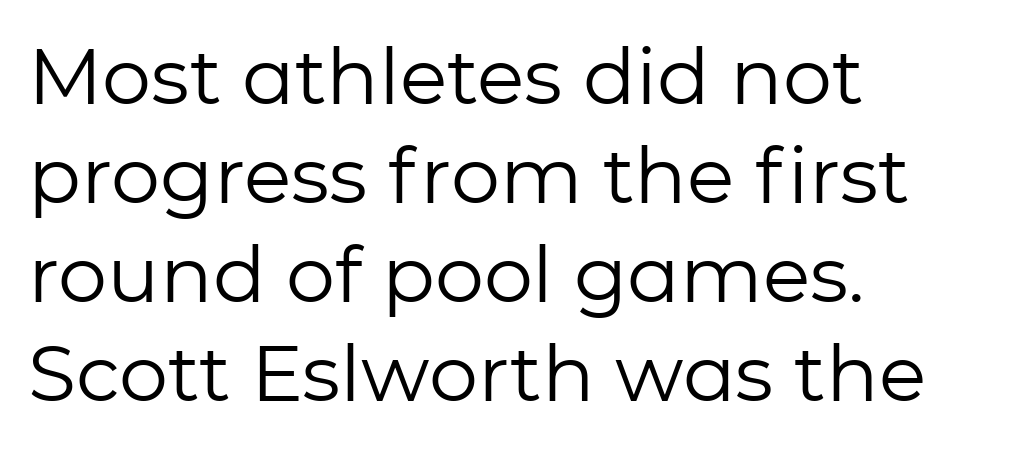
Does extra space separate the letters? No, they use regular spacing. The lines are quadded left. Leading: standard. The font sits on the lighter half of the weight spectrum, regular included.
